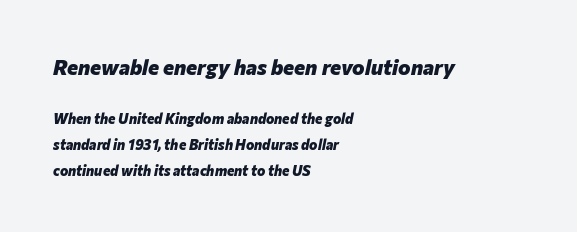
{"italic": "yes", "lean": "right", "slant_degrees": 12, "bold": "yes", "underline": "no", "align": "left", "line_spacing_ratio": 1.86, "letter_spacing": "normal", "letter_spacing_em": 0.0, "larger_block": "first", "size_ratio": 1.5, "glyph_px": 21}
